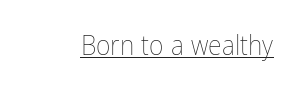
Stems and bowls with no extra thickness — not bold. The lettering stays uniformly vertical, giving the passage a roman look. Honestly, the underline is the first thing you notice here. These lines are rendered in a variable-pitch font.
